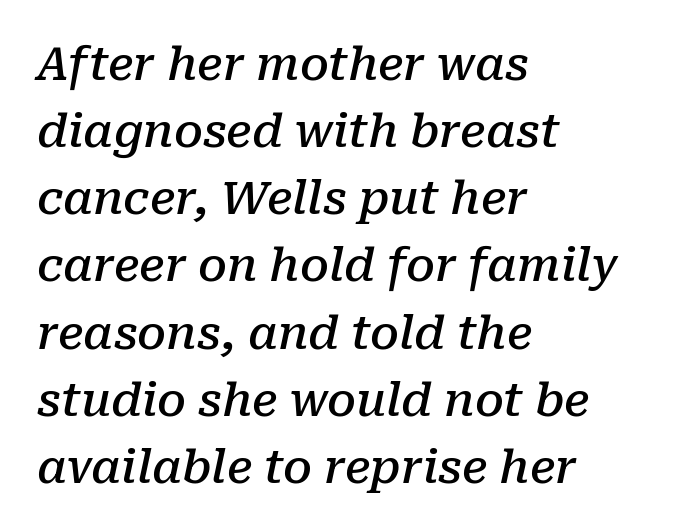
Q: Is the text bold? A: Semi-bold.
Q: Is the text italic (slanted)? A: Yes, it leans right by about 10 degrees.
Q: Is the typeface a serif or a sans-serif typeface? A: Serif.
Q: Is the text underlined? A: No.
Q: How is the paragraph aligned? A: Left-aligned.
Q: Is the spacing between letters normal or unusually wide? A: Normal.
Q: Is the spacing between lines tight, normal or loose? A: Normal.
Q: Width (condensed, normal, or wide)? A: Normal.
Q: Stroke contrast? A: Low.
Q: x-height? A: Medium.
Q: Monospaced? A: No.
